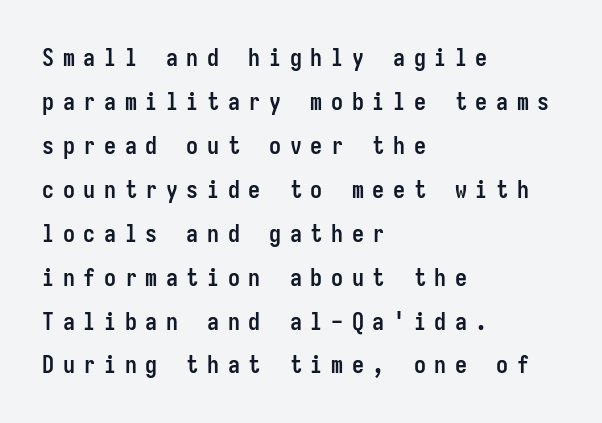
Check under the words: just untouched page. The typesetting leans heavy: a genuine bold. When letters stand straight like this, we call the style roman or upright. Students, note that the glyphs here are deliberately spaced far apart.
